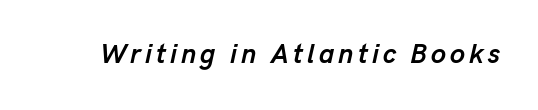
The face used here has a pronounced slope to its letters. These lines carry a lot of weight — the face is fully bold. A bare baseline throughout the passage.
